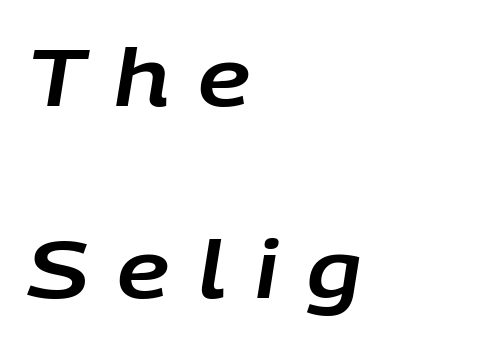
The image shows 80 px text type, italic (leaning right); set left-aligned, loose line spacing (2.4x), unusually wide letter spacing (+0.36 em), not underlined; low stroke contrast and a large x-height.
